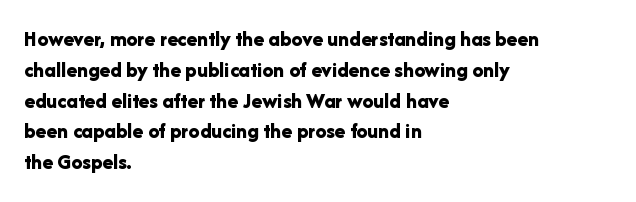
{"italic": "no", "bold": "yes", "underline": "no", "align": "left", "line_spacing": "normal", "line_spacing_ratio": 1.4, "letter_spacing": "normal", "letter_spacing_em": 0.0, "glyph_px": 22}
